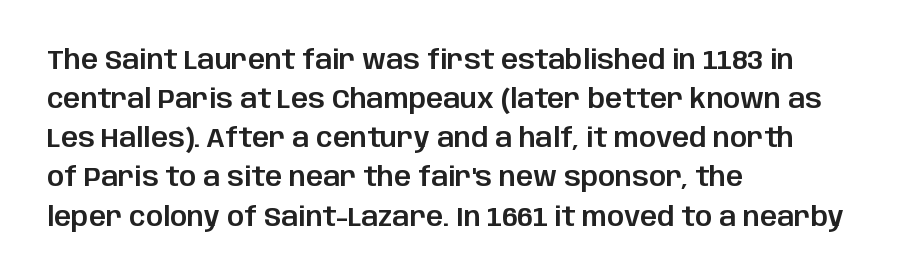
{"italic": "no", "underline": "no", "align": "left", "line_spacing": "normal", "line_spacing_ratio": 1.45, "letter_spacing": "normal", "letter_spacing_em": 0.0, "glyph_px": 27}
